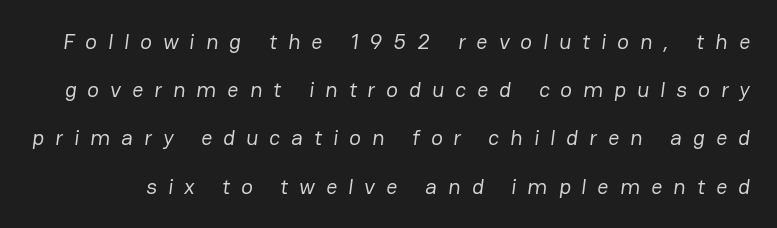
The image shows 22 px text type; set loose line spacing (2.19x), unusually wide letter spacing (+0.5 em), not underlined.
